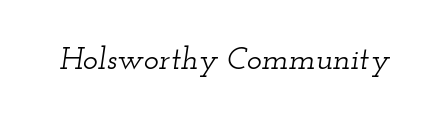
The image shows 32 px wide serif type, italic (leaning right); set normal letter spacing, not underlined; low stroke contrast and a small x-height.
